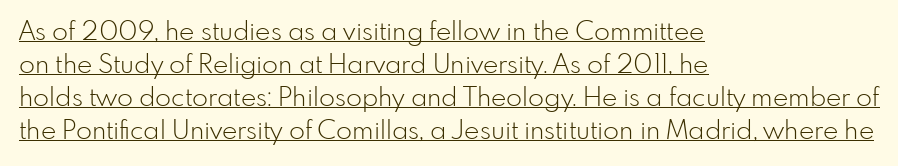
The image shows 26 px text type, upright; set left-aligned, normal line spacing (1.27x), normal letter spacing, underlined.
